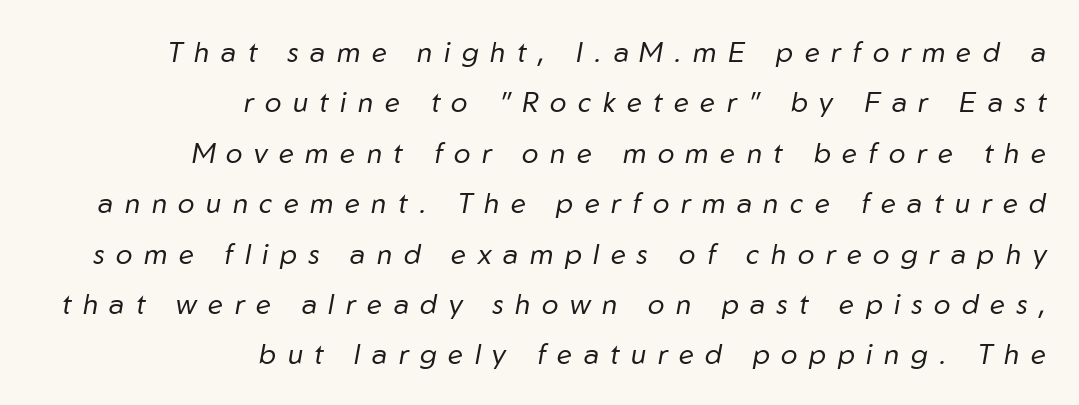
{"italic": "yes", "lean": "right", "slant_degrees": 10, "bold": "no", "weight": "regular", "width": "normal", "stroke_contrast": "low", "x_height": "medium", "monospaced": "no", "underline": "no", "align": "right", "line_spacing_ratio": 1.8, "letter_spacing": "wide", "letter_spacing_em": 0.41, "glyph_px": 28}
